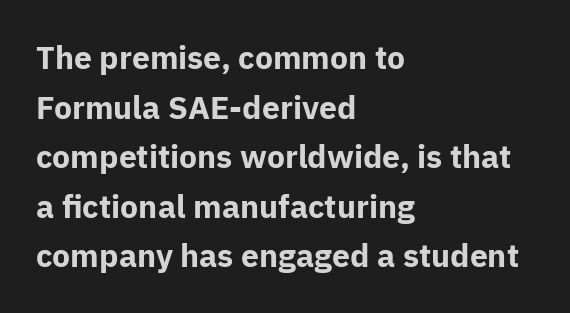
Q: Is the text bold? A: Yes.
Q: Is the text italic (slanted)? A: No, it is upright.
Q: Is the typeface a serif or a sans-serif typeface? A: Sans-serif.
Q: Is the text underlined? A: No.
Q: How is the paragraph aligned? A: Left-aligned.
Q: Is the spacing between letters normal or unusually wide? A: Normal.
Q: Is the spacing between lines tight, normal or loose? A: Normal.
Q: Width (condensed, normal, or wide)? A: Normal.
Q: Stroke contrast? A: Low.
Q: x-height? A: Medium.
Q: Monospaced? A: No.
